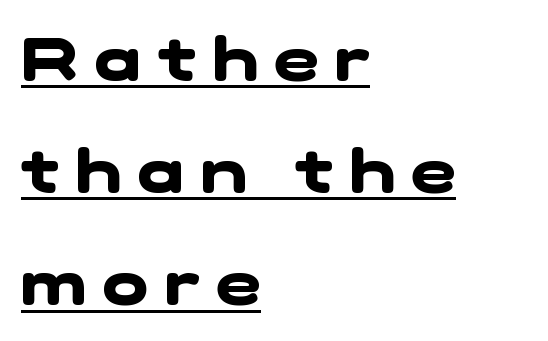
Q: Is the text bold? A: Yes.
Q: Is the typeface a serif or a sans-serif typeface? A: Sans-serif.
Q: Is the text underlined? A: Yes.
Q: How is the paragraph aligned? A: Left-aligned.
Q: Is the spacing between letters normal or unusually wide? A: Unusually wide.
Q: Width (condensed, normal, or wide)? A: Wide.
Q: Stroke contrast? A: Low.
Q: x-height? A: Medium.
Q: Monospaced? A: No.
